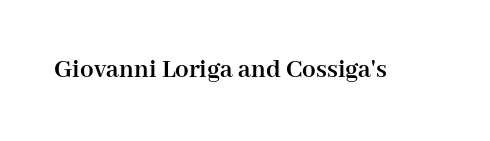
What stands out about the letter spacing? Nothing — it is the standard amount. No italicization has been applied; the sample stays upright. The gap between lines stays unmarked. Thick stems and heavy bowls — unmistakably bold.
